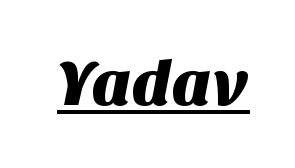
{"serif": "no", "width": "normal", "stroke_contrast": "medium", "x_height": "large", "monospaced": "no", "underline": "yes", "letter_spacing": "normal", "letter_spacing_em": 0.0, "glyph_px": 64}
